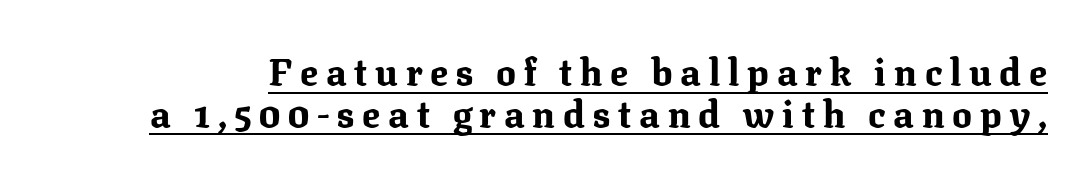
The specimen reads as upright at a glance. Strong, thick strokes mark this as bold type. The string is rendered with underlining switched on. Proportional: the letters do not fall into vertical columns.
